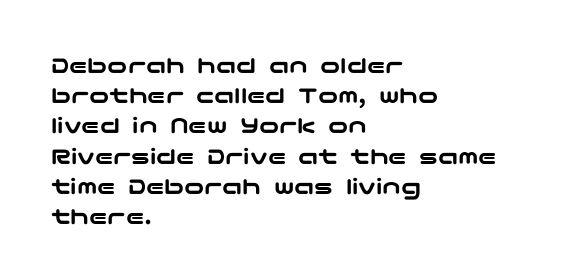
The image shows 25 px text type, upright; set left-aligned, line spacing 1.21x, normal letter spacing, not underlined.
